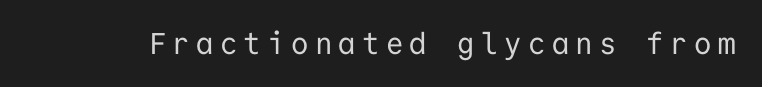
A typesetter would call this monospace, since all characters share one set width. Notice how the stems are strictly vertical — no italics here. A sans-serif font was chosen for this passage. The horizontal fit of the characters is loose and conspicuously gappy. No chunkiness to these letters — they're not bold.
